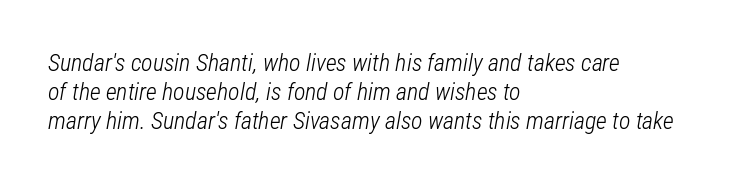
{"italic": "yes", "lean": "right", "slant_degrees": 12, "bold": "no", "underline": "no", "align": "left", "line_spacing_ratio": 1.21, "letter_spacing": "normal", "letter_spacing_em": 0.0, "glyph_px": 24}
